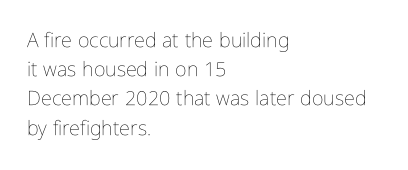
{"italic": "no", "bold": "no", "underline": "no", "align": "left", "line_spacing": "normal", "line_spacing_ratio": 1.46, "letter_spacing": "normal", "letter_spacing_em": 0.0, "glyph_px": 20}
